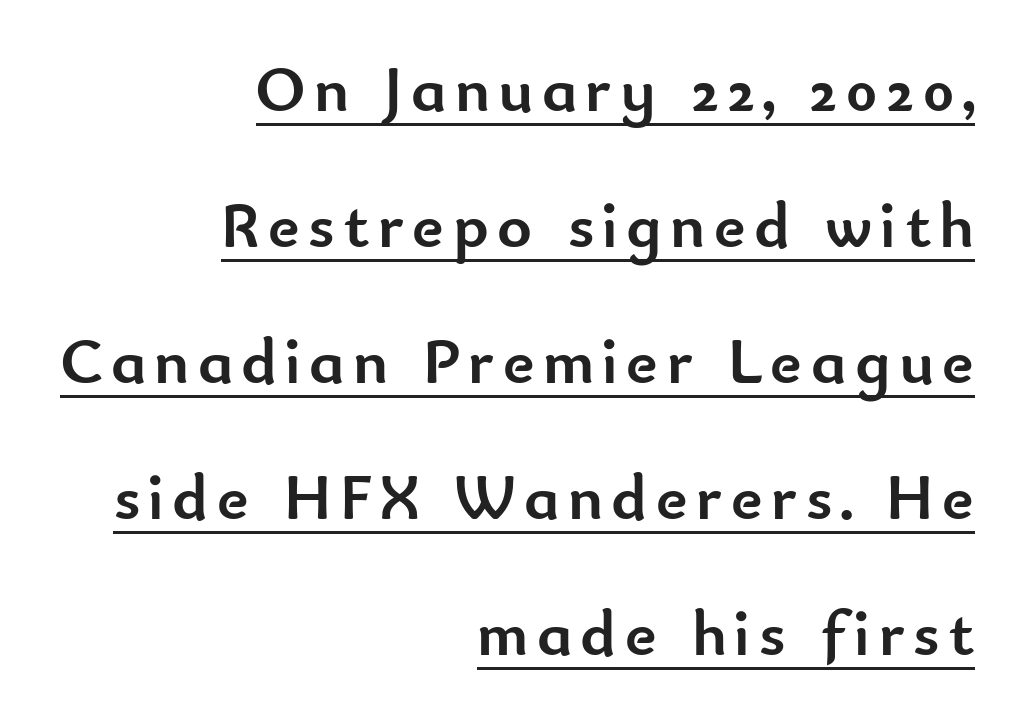
{"serif": "no", "italic": "no", "bold": "yes", "weight": "semibold", "width": "normal", "stroke_contrast": "low", "x_height": "small", "monospaced": "no", "underline": "yes", "align": "right", "line_spacing": "loose", "line_spacing_ratio": 2.06, "glyph_px": 66}
